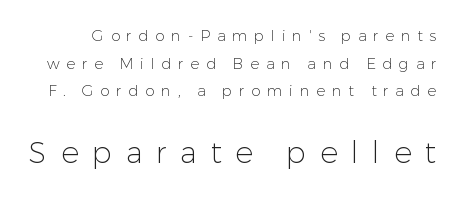
Caption: upper text group reduced, lower text group enlarged. Is the stroke heavy? The answer is a plain regular-or-lighter. Underlining? Definitely not there. Note: no serifs on the glyphs. This sample has the flowing, uneven cadence of proportional lettering. Upright lettering throughout.
